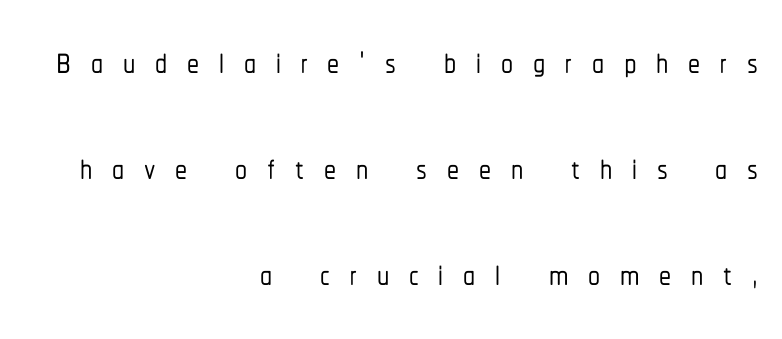
{"serif": "no", "italic": "no", "width": "condensed", "stroke_contrast": "low", "x_height": "medium", "monospaced": "no", "underline": "no", "align": "right", "line_spacing": "loose", "line_spacing_ratio": 2.21, "letter_spacing": "wide", "letter_spacing_em": 0.41, "glyph_px": 48}
